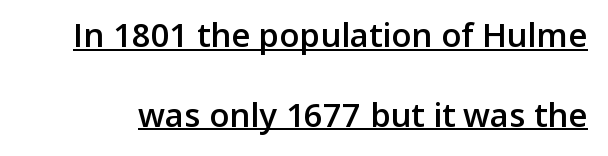
Q: Is the text bold? A: Semi-bold.
Q: Is the text italic (slanted)? A: No, it is upright.
Q: Is the typeface a serif or a sans-serif typeface? A: Sans-serif.
Q: Is the text underlined? A: Yes.
Q: Is the spacing between letters normal or unusually wide? A: Normal.
Q: Is the spacing between lines tight, normal or loose? A: Loose.
Q: Width (condensed, normal, or wide)? A: Normal.
Q: Stroke contrast? A: Low.
Q: x-height? A: Medium.
Q: Monospaced? A: No.
